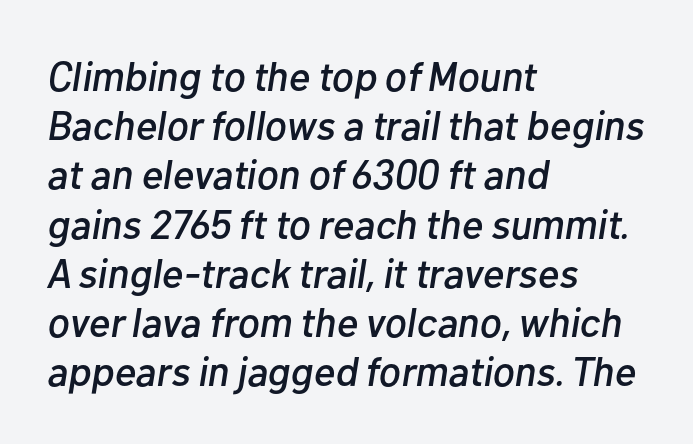
The image shows 41 px text type, italic (leaning right); set left-aligned, line spacing 1.2x, normal letter spacing, not underlined; low stroke contrast and a medium x-height.
